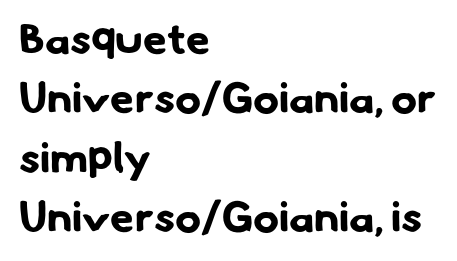
Q: Is the text bold? A: Yes.
Q: Is the typeface a serif or a sans-serif typeface? A: Sans-serif.
Q: Is the text underlined? A: No.
Q: How is the paragraph aligned? A: Left-aligned.
Q: Is the spacing between letters normal or unusually wide? A: Normal.
Q: Is the spacing between lines tight, normal or loose? A: Normal.
Q: Width (condensed, normal, or wide)? A: Normal.
Q: Stroke contrast? A: Low.
Q: x-height? A: Small.
Q: Monospaced? A: No.
